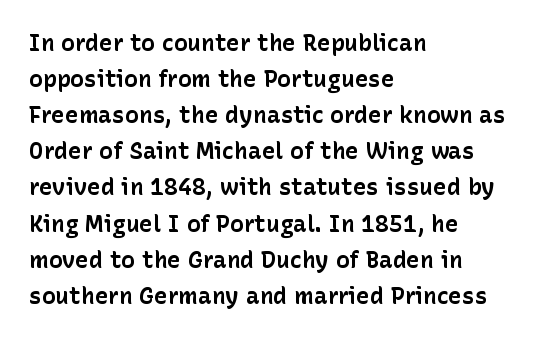
The image shows 23 px bold type, upright; set left-aligned, normal line spacing (1.57x), normal letter spacing, not underlined.
